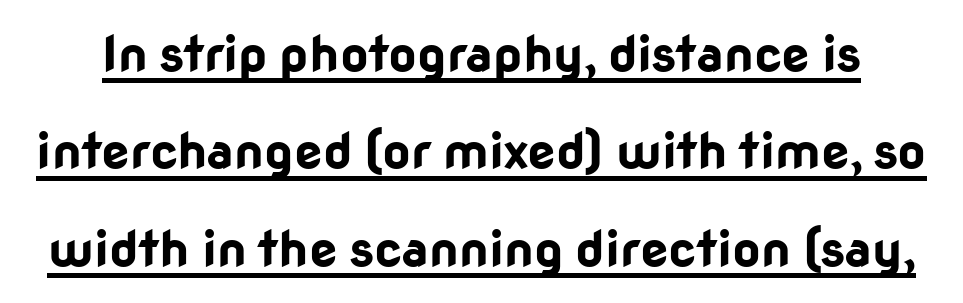
Italic: no, the glyphs are upright roman. Caption: bold face, heavy strokes. Proportional: the letters do not fall into vertical columns. Caption: lettering with a line underneath.
